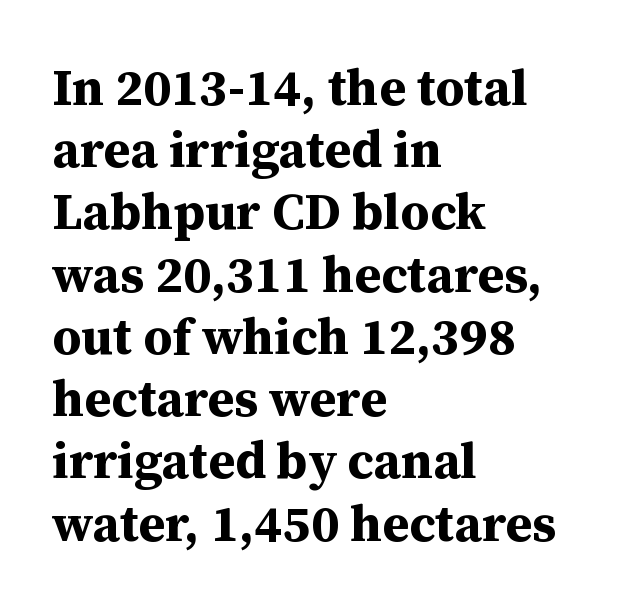
{"serif": "yes", "italic": "no", "bold": "yes", "weight": "bold", "width": "normal", "stroke_contrast": "medium", "x_height": "medium", "monospaced": "no", "underline": "no", "align": "left", "line_spacing_ratio": 1.22, "letter_spacing": "normal", "letter_spacing_em": 0.0, "glyph_px": 51}
